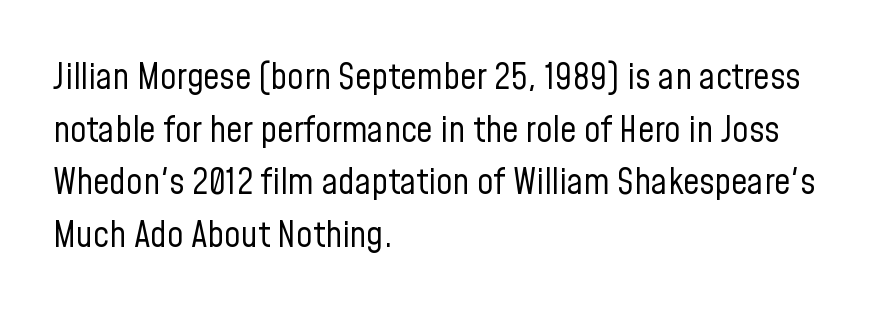
{"serif": "no", "italic": "no", "bold": "no", "weight": "regular", "width": "condensed", "stroke_contrast": "low", "x_height": "medium", "monospaced": "no", "underline": "no", "align": "left", "line_spacing": "normal", "line_spacing_ratio": 1.46, "letter_spacing": "normal", "letter_spacing_em": 0.0, "glyph_px": 36}
